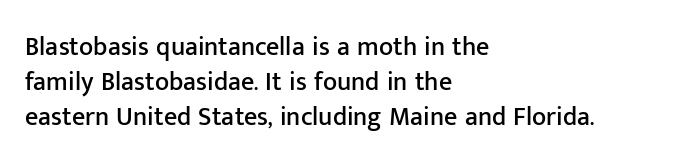
{"italic": "no", "underline": "no", "align": "left", "line_spacing": "normal", "line_spacing_ratio": 1.35, "letter_spacing": "normal", "letter_spacing_em": 0.0, "glyph_px": 26}
